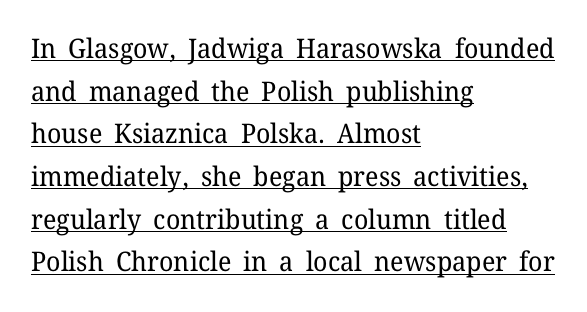
The image shows 27 px text type, upright; set left-aligned, normal line spacing (1.58x), normal letter spacing, underlined.
